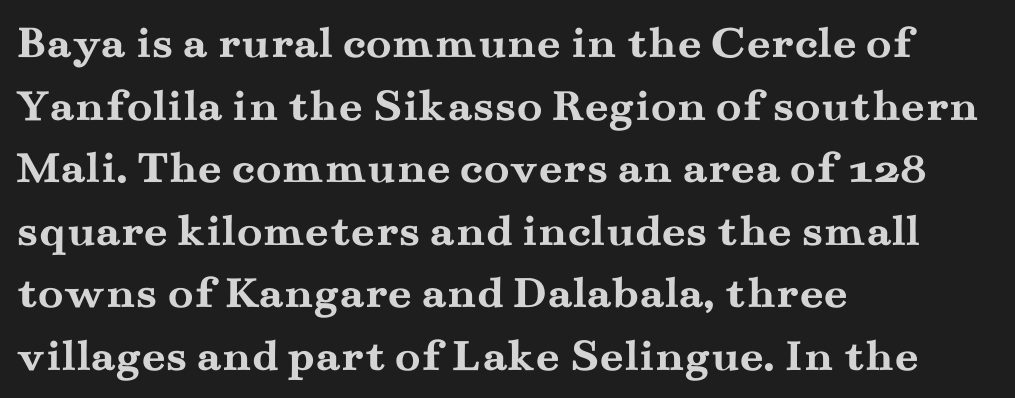
The image shows 47 px semibold, wide serif type, upright; set left-aligned, normal line spacing (1.33x), normal letter spacing, not underlined; medium stroke contrast and a small x-height.
